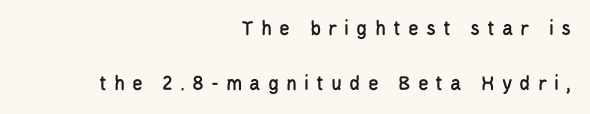
{"italic": "no", "underline": "no", "align": "right", "line_spacing": "loose", "line_spacing_ratio": 2.48, "letter_spacing": "wide", "letter_spacing_em": 0.32, "glyph_px": 22}
